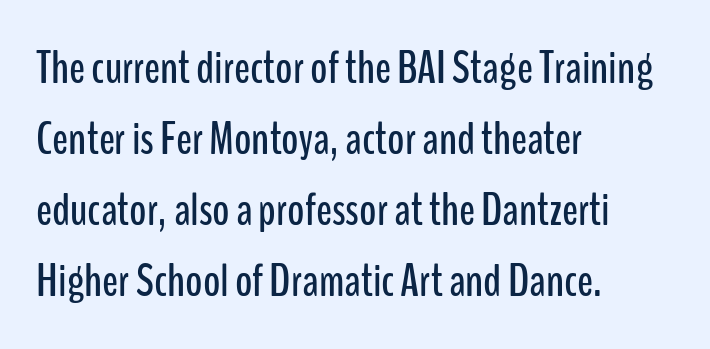
{"serif": "no", "italic": "no", "width": "condensed", "stroke_contrast": "low", "x_height": "medium", "monospaced": "no", "underline": "no", "align": "left", "line_spacing": "normal", "line_spacing_ratio": 1.51, "letter_spacing": "normal", "letter_spacing_em": 0.0, "glyph_px": 47}
